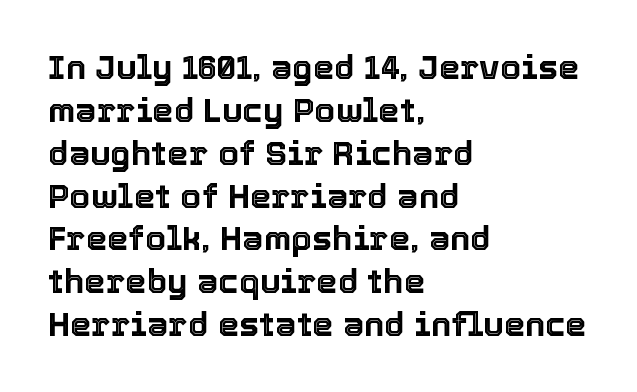
The image shows 34 px text type, upright; set left-aligned, normal line spacing (1.26x), normal letter spacing, not underlined; a medium x-height.
